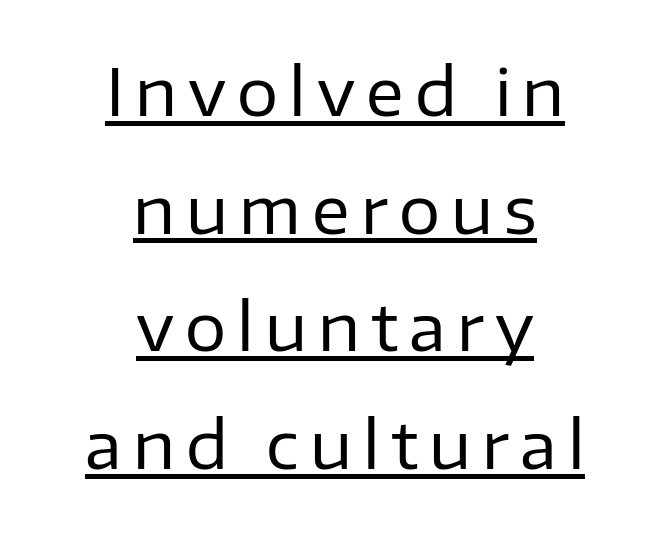
Q: Is the text bold? A: No.
Q: Is the text italic (slanted)? A: No, it is upright.
Q: Is the typeface a serif or a sans-serif typeface? A: Sans-serif.
Q: Is the text underlined? A: Yes.
Q: How is the paragraph aligned? A: Centered.
Q: Width (condensed, normal, or wide)? A: Normal.
Q: Stroke contrast? A: Low.
Q: x-height? A: Medium.
Q: Monospaced? A: No.
